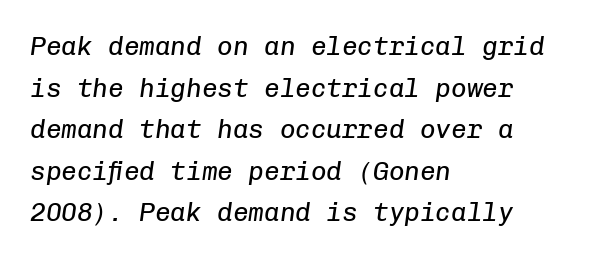
The image shows 26 px text type, italic (leaning right); set left-aligned, normal line spacing (1.6x), normal letter spacing, not underlined.
